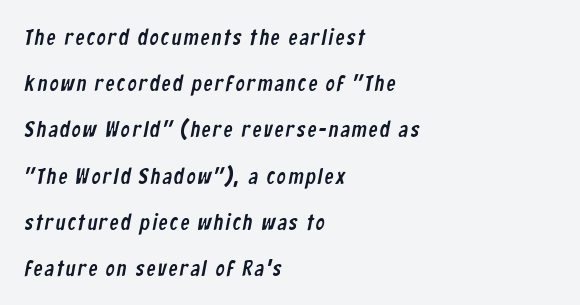
The image shows 22 px text type; set left-aligned, loose line spacing (2.1x), not underlined.
